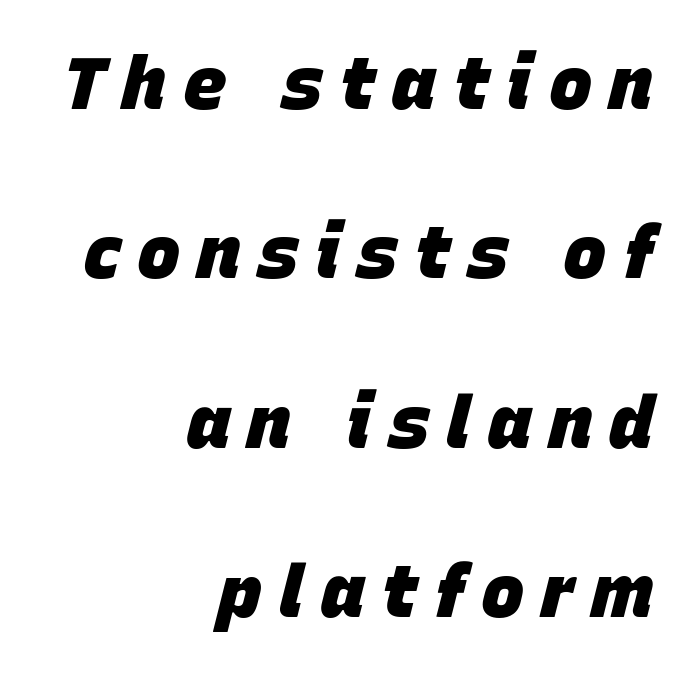
Q: Is the text bold? A: Yes.
Q: Is the text italic (slanted)? A: Yes, it leans right by about 15 degrees.
Q: Is the text underlined? A: No.
Q: How is the paragraph aligned? A: Right-aligned.
Q: Is the spacing between letters normal or unusually wide? A: Unusually wide.
Q: Is the spacing between lines tight, normal or loose? A: Loose.
Q: Width (condensed, normal, or wide)? A: Normal.
Q: Stroke contrast? A: Low.
Q: x-height? A: Large.
Q: Monospaced? A: No.
